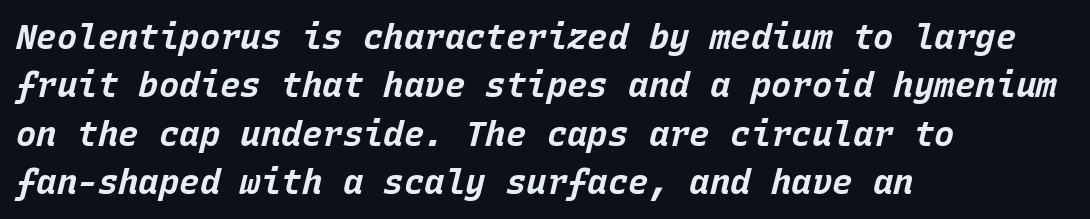
Q: Is the text bold? A: Yes.
Q: Is the text italic (slanted)? A: Yes, it leans right by about 15 degrees.
Q: Is the text underlined? A: No.
Q: How is the paragraph aligned? A: Left-aligned.
Q: Is the spacing between letters normal or unusually wide? A: Normal.
Q: Is the spacing between lines tight, normal or loose? A: Normal.
Q: Width (condensed, normal, or wide)? A: Normal.
Q: Stroke contrast? A: Low.
Q: x-height? A: Large.
Q: Monospaced? A: Yes.
